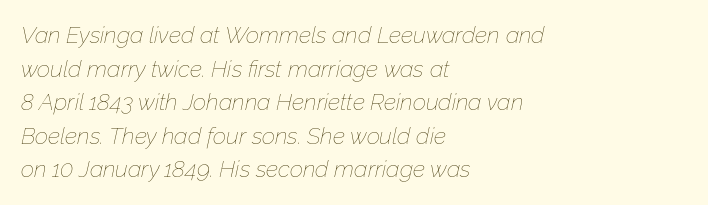
The image shows 23 px text type, italic (leaning right); set left-aligned, normal line spacing (1.46x), normal letter spacing, not underlined.
